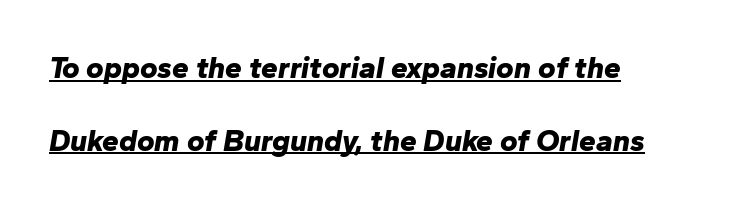
Q: Is the text bold? A: Yes.
Q: Is the text italic (slanted)? A: Yes, it leans right by about 10 degrees.
Q: Is the text underlined? A: Yes.
Q: How is the paragraph aligned? A: Left-aligned.
Q: Is the spacing between letters normal or unusually wide? A: Normal.
Q: Is the spacing between lines tight, normal or loose? A: Loose.
Q: Width (condensed, normal, or wide)? A: Normal.
Q: Stroke contrast? A: Low.
Q: x-height? A: Medium.
Q: Monospaced? A: No.
